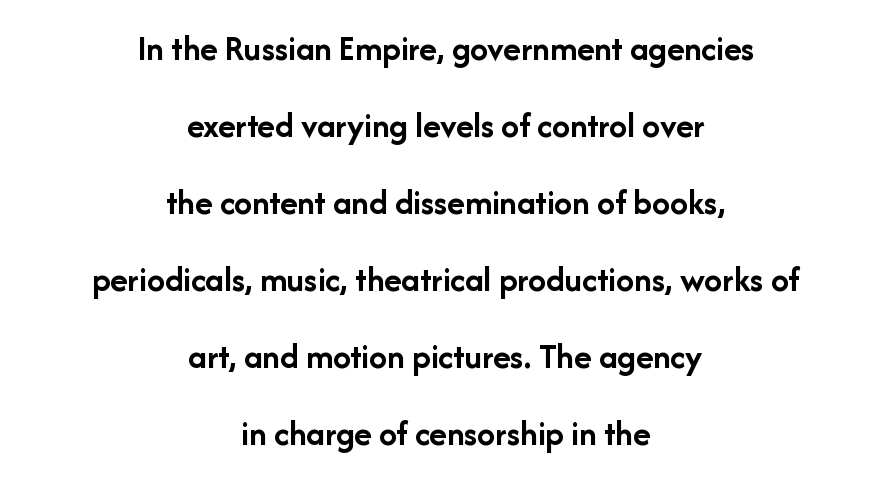
This rendering uses center alignment, leaving both contours irregular but symmetric. In terms of leading, this rendering errs on the spacious side. The passage shown is typed in a proportional face where columns would drift. Look at the stroke-to-counter ratio: heavy, a bold. Unlike a traditional serif, this face leaves its strokes unadorned. Ordinary non-slanted type is in use.
